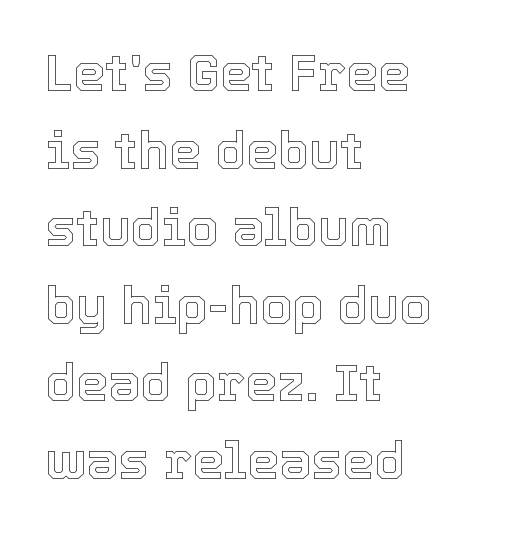
Q: Is the text italic (slanted)? A: No, it is upright.
Q: Is the text underlined? A: No.
Q: How is the paragraph aligned? A: Left-aligned.
Q: Is the spacing between letters normal or unusually wide? A: Normal.
Q: Is the spacing between lines tight, normal or loose? A: Normal.
Q: Width (condensed, normal, or wide)? A: Normal.
Q: x-height? A: Medium.
Q: Monospaced? A: No.
